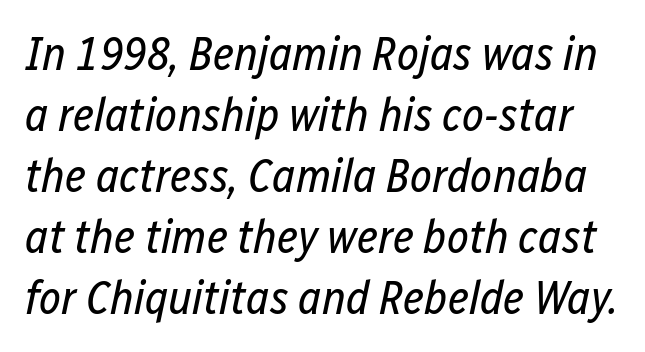
In terms of posture, this sample is oblique. Unmarked baselines from the first word to the last. Here the glyphs are tracked normally, forming tight word shapes. Evenly set lines give the paragraph a standard silhouette. Do the characters align in a grid? No, the font is proportional.
